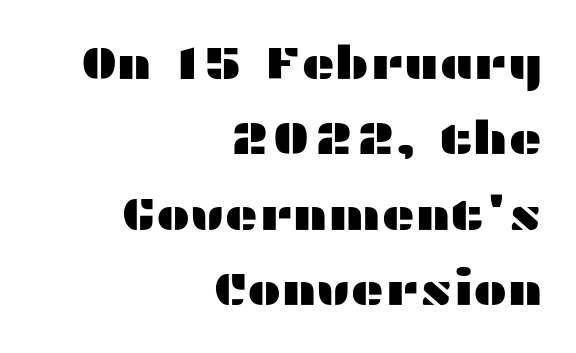
Q: Is the text italic (slanted)? A: No, it is upright.
Q: Is the typeface a serif or a sans-serif typeface? A: Sans-serif.
Q: Is the text underlined? A: No.
Q: How is the paragraph aligned? A: Right-aligned.
Q: Is the spacing between letters normal or unusually wide? A: Normal.
Q: Is the spacing between lines tight, normal or loose? A: Normal.
Q: Width (condensed, normal, or wide)? A: Wide.
Q: Stroke contrast? A: Medium.
Q: x-height? A: Medium.
Q: Monospaced? A: No.
